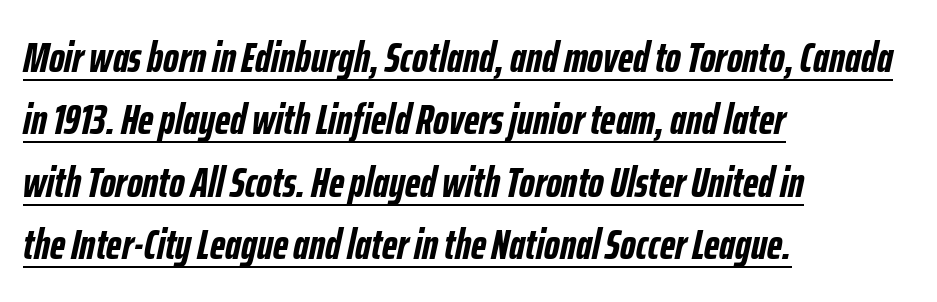
The passage shown leans; its letterforms are oblique. A continuous stroke trails under the words, as in a hyperlink. Bold? Absolutely — the strokes are thick and heavy. Each line starts at the same left margin while the right side varies. What stands out about the letter spacing? Nothing — it is the standard amount.
